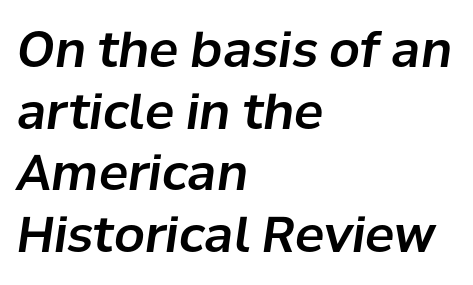
{"italic": "yes", "lean": "right", "slant_degrees": 8, "width": "normal", "stroke_contrast": "low", "x_height": "medium", "monospaced": "no", "underline": "no", "align": "left", "line_spacing": "normal", "line_spacing_ratio": 1.26, "letter_spacing": "normal", "letter_spacing_em": 0.0, "glyph_px": 49}
